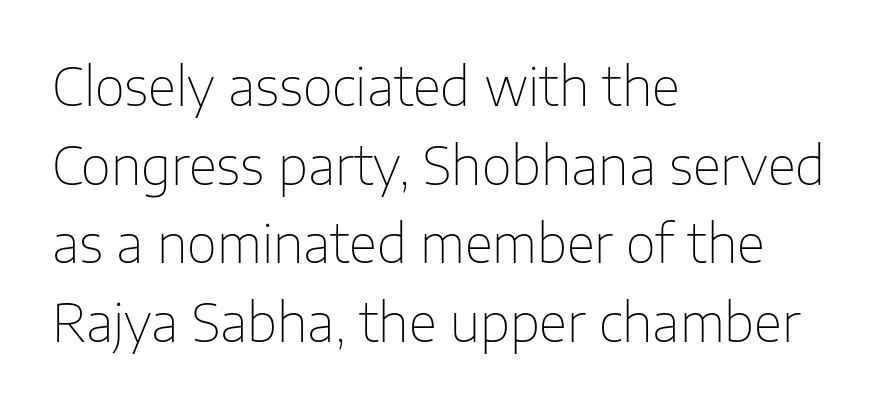
{"serif": "no", "italic": "no", "bold": "no", "weight": "thin", "width": "normal", "stroke_contrast": "low", "x_height": "medium", "monospaced": "no", "underline": "no", "align": "left", "line_spacing": "normal", "line_spacing_ratio": 1.51, "letter_spacing": "normal", "letter_spacing_em": 0.0, "glyph_px": 52}
